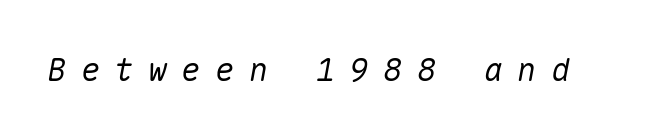
Q: Is the text italic (slanted)? A: Yes, it leans right by about 10 degrees.
Q: Is the text underlined? A: No.
Q: Is the spacing between letters normal or unusually wide? A: Unusually wide.
Q: Width (condensed, normal, or wide)? A: Normal.
Q: Stroke contrast? A: Medium.
Q: x-height? A: Medium.
Q: Monospaced? A: Yes.
